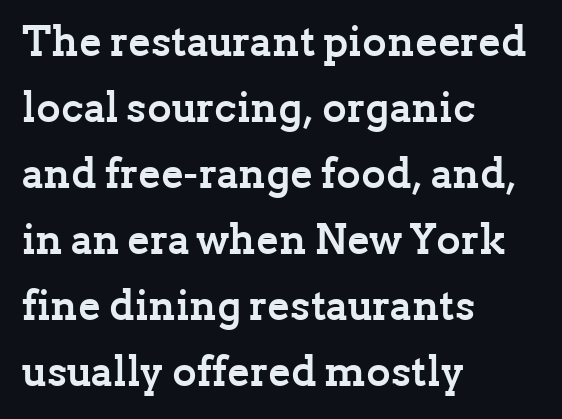
The image shows 42 px semibold serif type, upright; set left-aligned, normal line spacing (1.57x), normal letter spacing, not underlined; low stroke contrast and a medium x-height.
